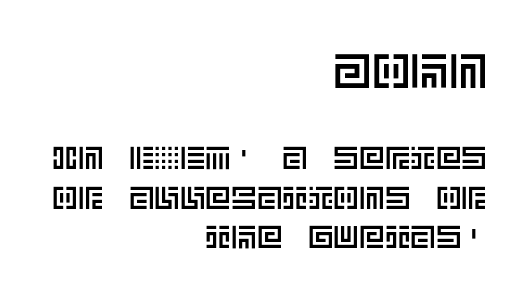
Q: Is the text italic (slanted)? A: No, it is upright.
Q: Is the text underlined? A: No.
Q: How is the paragraph aligned? A: Right-aligned.
Q: Is the spacing between letters normal or unusually wide? A: Normal.
Q: Which block of text is set in a larger size, the first (top) or the second (bottom)? A: The first (top) one.
Q: Width (condensed, normal, or wide)? A: Normal.
Q: x-height? A: Large.
